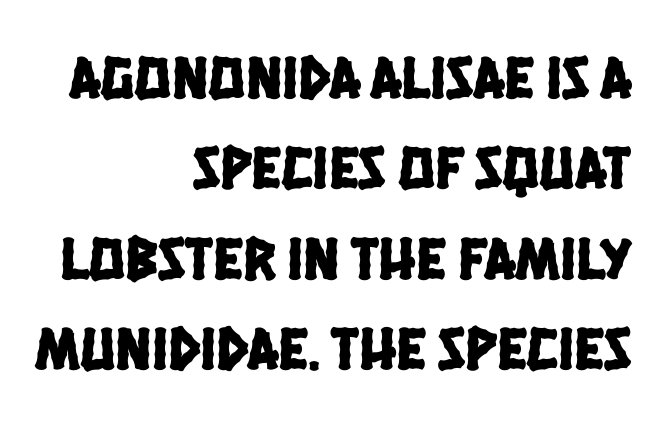
The image shows 61 px condensed sans-serif type; set right-aligned, normal line spacing (1.48x), normal letter spacing, not underlined; low stroke contrast and a large x-height.
